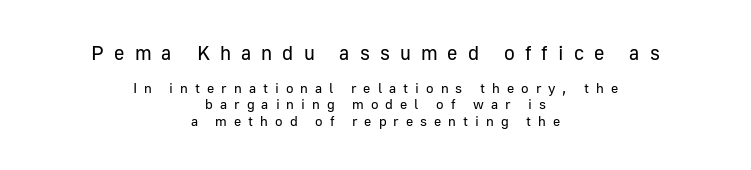
{"italic": "no", "bold": "no", "underline": "no", "align": "center", "line_spacing_ratio": 1.16, "letter_spacing": "wide", "letter_spacing_em": 0.5, "larger_block": "first", "size_ratio": 1.43, "glyph_px": 20}
